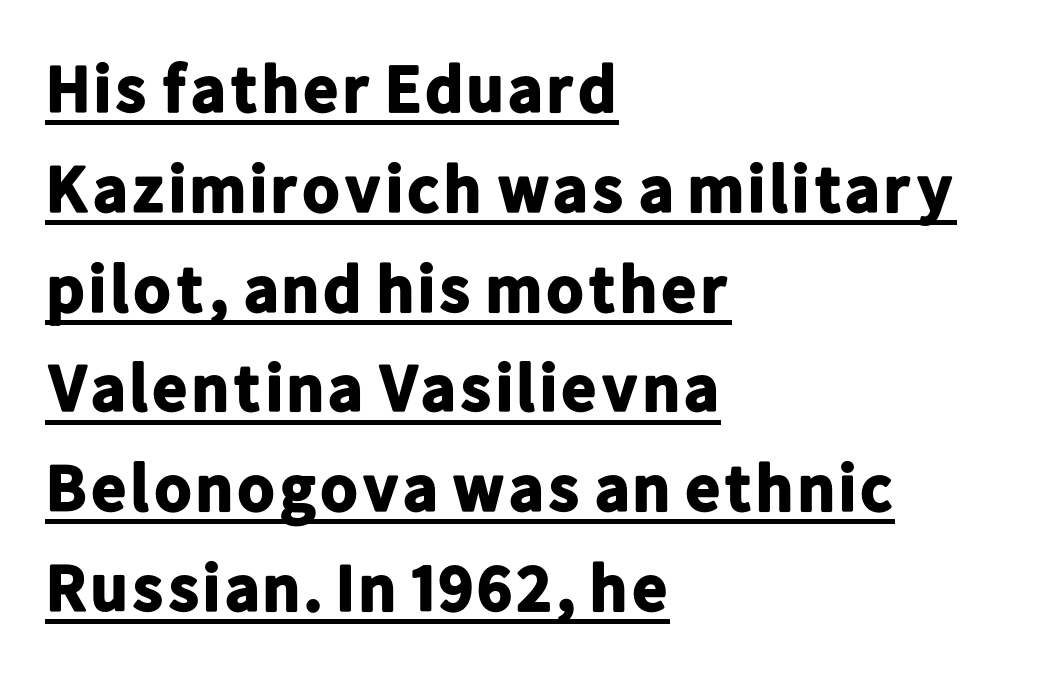
The image shows 67 px bold sans-serif type, upright; set left-aligned, normal line spacing (1.49x), normal letter spacing, underlined; low stroke contrast and a medium x-height.
